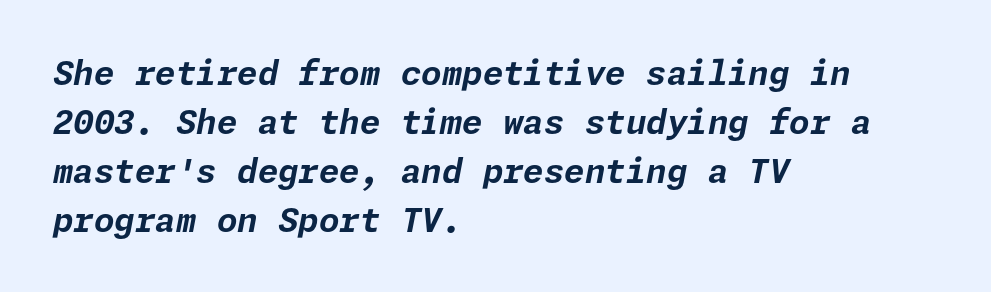
Q: Is the text bold? A: Yes.
Q: Is the text italic (slanted)? A: Yes, it leans right by about 11 degrees.
Q: Is the text underlined? A: No.
Q: How is the paragraph aligned? A: Left-aligned.
Q: Is the spacing between letters normal or unusually wide? A: Normal.
Q: Is the spacing between lines tight, normal or loose? A: Normal.
Q: Width (condensed, normal, or wide)? A: Normal.
Q: Stroke contrast? A: Low.
Q: x-height? A: Medium.
